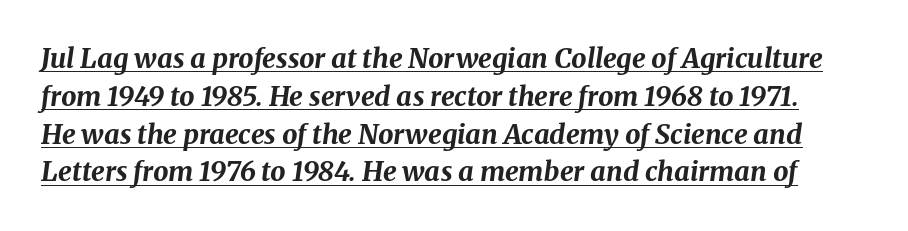
The leading is moderate, giving the passage an even texture. The axis of the letterforms is tilted away from vertical. Pretty heavy lettering here — definitely bold. These lines keep a tight, regular rhythm from letter to letter. This rendering features underlined lettering.
